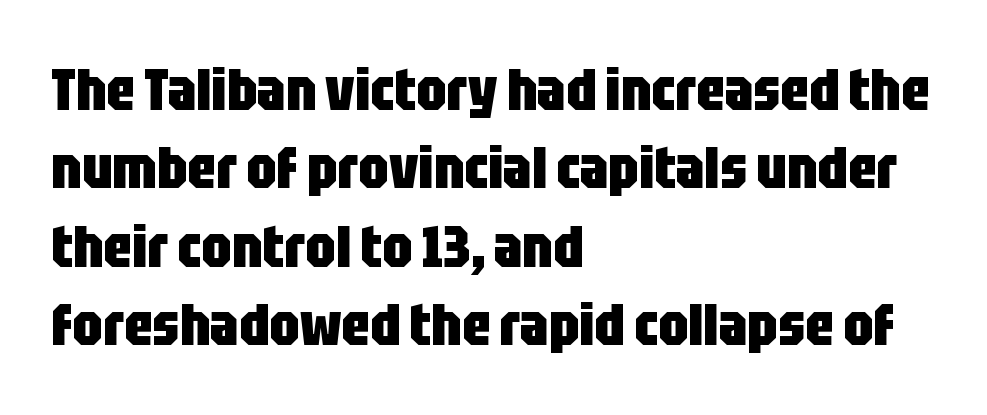
The image shows 59 px heavy, condensed sans-serif type, upright; set left-aligned, normal line spacing (1.33x), normal letter spacing, not underlined; low stroke contrast and a large x-height.
